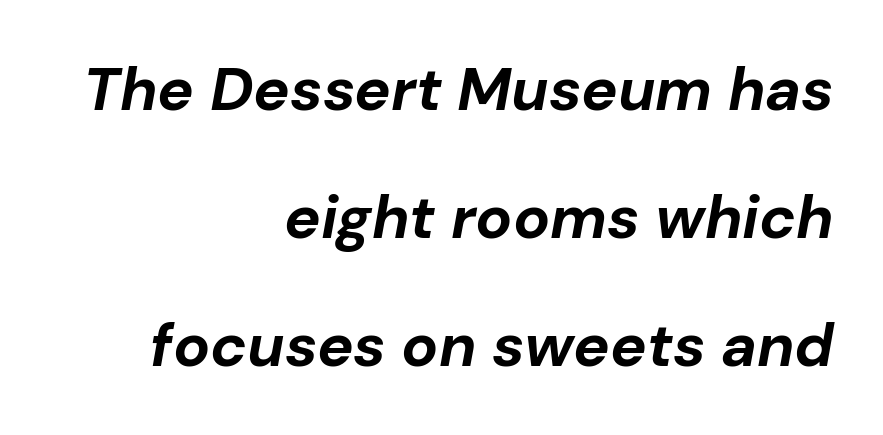
{"italic": "yes", "lean": "right", "slant_degrees": 10, "bold": "yes", "weight": "bold", "width": "normal", "stroke_contrast": "low", "x_height": "medium", "monospaced": "no", "underline": "no", "align": "right", "line_spacing": "loose", "line_spacing_ratio": 2.1, "letter_spacing": "normal", "letter_spacing_em": 0.0, "glyph_px": 61}
